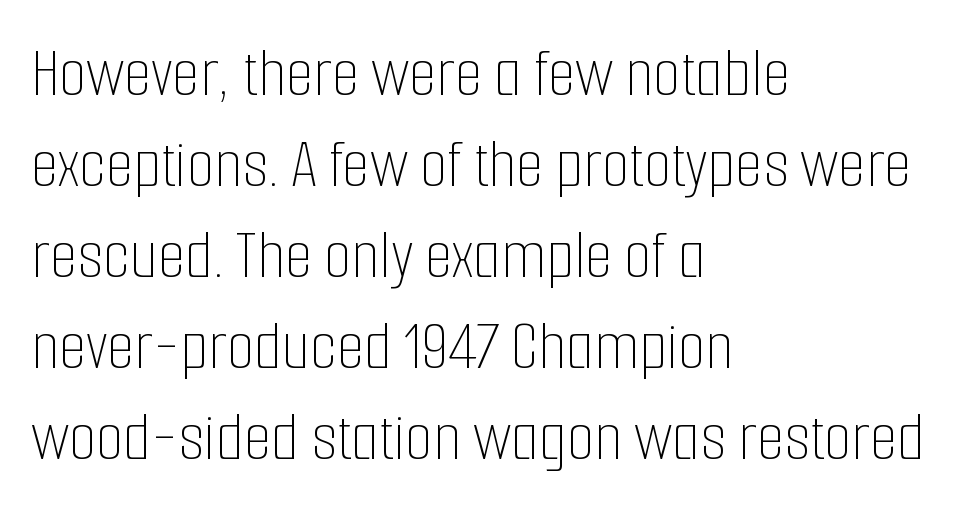
{"italic": "no", "bold": "no", "weight": "thin", "width": "condensed", "stroke_contrast": "low", "x_height": "medium", "monospaced": "no", "underline": "no", "align": "left", "line_spacing": "normal", "line_spacing_ratio": 1.28, "letter_spacing": "normal", "letter_spacing_em": 0.0, "glyph_px": 71}
